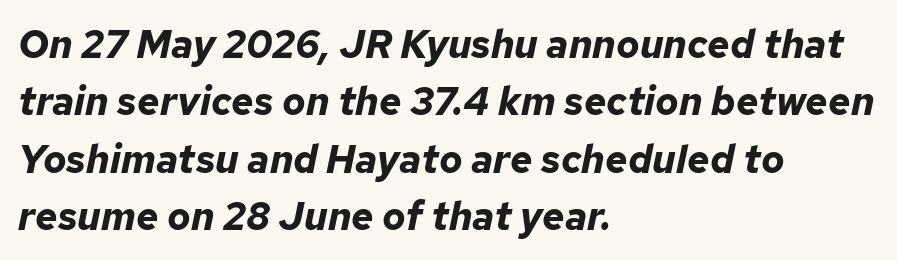
Q: Is the text bold? A: Yes.
Q: Is the text italic (slanted)? A: Yes, it leans right by about 12 degrees.
Q: Is the text underlined? A: No.
Q: How is the paragraph aligned? A: Left-aligned.
Q: Is the spacing between letters normal or unusually wide? A: Normal.
Q: Is the spacing between lines tight, normal or loose? A: Normal.
Q: Width (condensed, normal, or wide)? A: Normal.
Q: Stroke contrast? A: Low.
Q: x-height? A: Medium.
Q: Monospaced? A: No.
